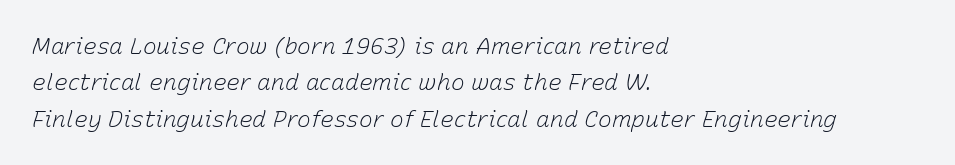
Q: Is the text bold? A: No.
Q: Is the text italic (slanted)? A: Yes, it leans right by about 15 degrees.
Q: Is the text underlined? A: No.
Q: How is the paragraph aligned? A: Left-aligned.
Q: Is the spacing between letters normal or unusually wide? A: Normal.
Q: Is the spacing between lines tight, normal or loose? A: Normal.
